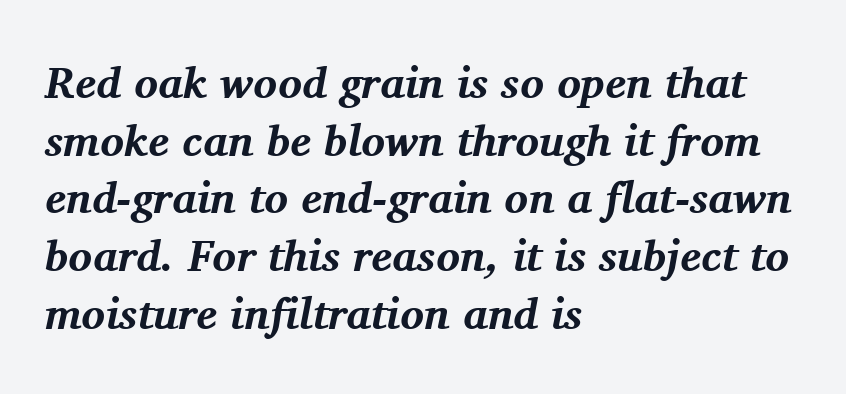
Q: Is the text bold? A: Yes.
Q: Is the text italic (slanted)? A: Yes, it leans right by about 11 degrees.
Q: Is the typeface a serif or a sans-serif typeface? A: Serif.
Q: Is the text underlined? A: No.
Q: How is the paragraph aligned? A: Left-aligned.
Q: Is the spacing between letters normal or unusually wide? A: Normal.
Q: Is the spacing between lines tight, normal or loose? A: Normal.
Q: Width (condensed, normal, or wide)? A: Normal.
Q: Stroke contrast? A: Medium.
Q: x-height? A: Medium.
Q: Monospaced? A: No.
